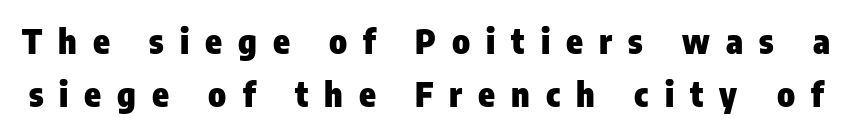
A full-strength bold gives these letters their thick strokes. Regarding leading, the lines here are spaced in the standard way. Letter spacing: wide. These lines are composed in type without serifs. Here the designer chose a conventional face with non-uniform glyph widths. Every character sits straight up, as roman type does.
